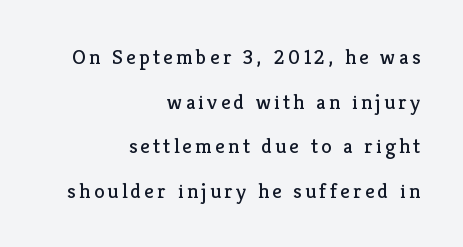
{"italic": "no", "bold": "no", "underline": "no", "align": "right", "line_spacing": "loose", "line_spacing_ratio": 2.12, "glyph_px": 21}
